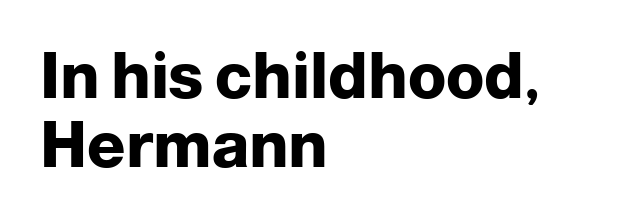
Reading down the block, your eye returns to a fixed left position each line. This rendering employs a face without finishing strokes, i.e., a sans-serif. Line spacing here is tight. Rule under the text: the space is simply empty.
